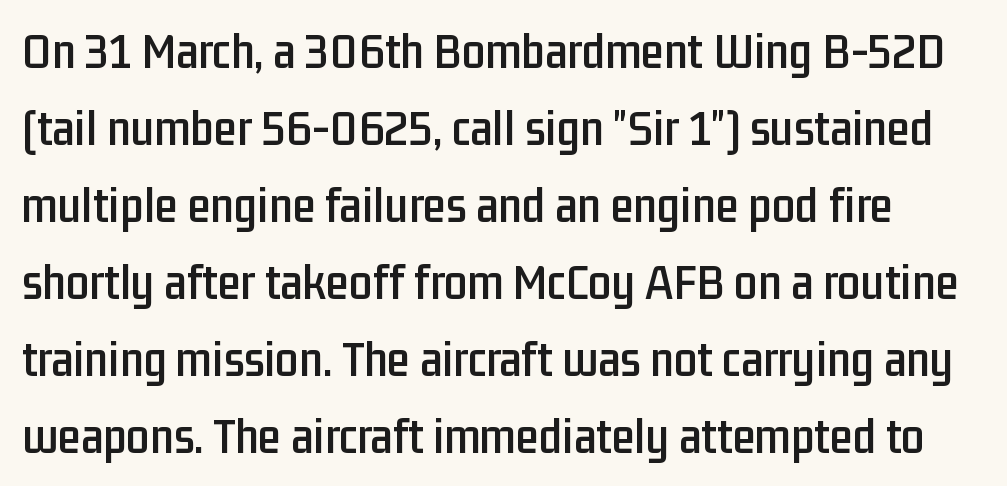
The image shows 52 px condensed sans-serif type, upright; set normal line spacing (1.48x), normal letter spacing, not underlined; low stroke contrast and a medium x-height.
